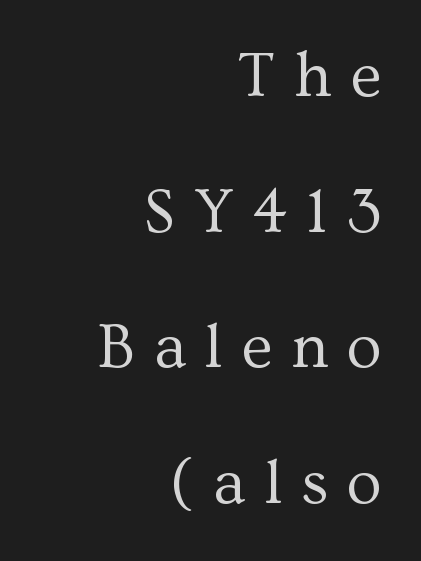
Q: Is the text bold? A: No.
Q: Is the text italic (slanted)? A: No, it is upright.
Q: Is the typeface a serif or a sans-serif typeface? A: Serif.
Q: Is the text underlined? A: No.
Q: How is the paragraph aligned? A: Right-aligned.
Q: Is the spacing between letters normal or unusually wide? A: Unusually wide.
Q: Is the spacing between lines tight, normal or loose? A: Loose.
Q: Width (condensed, normal, or wide)? A: Normal.
Q: Stroke contrast? A: Medium.
Q: x-height? A: Medium.
Q: Monospaced? A: No.
